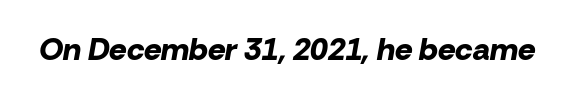
The image shows 31 px bold type, italic (leaning right); set normal letter spacing, not underlined; low stroke contrast and a medium x-height.
